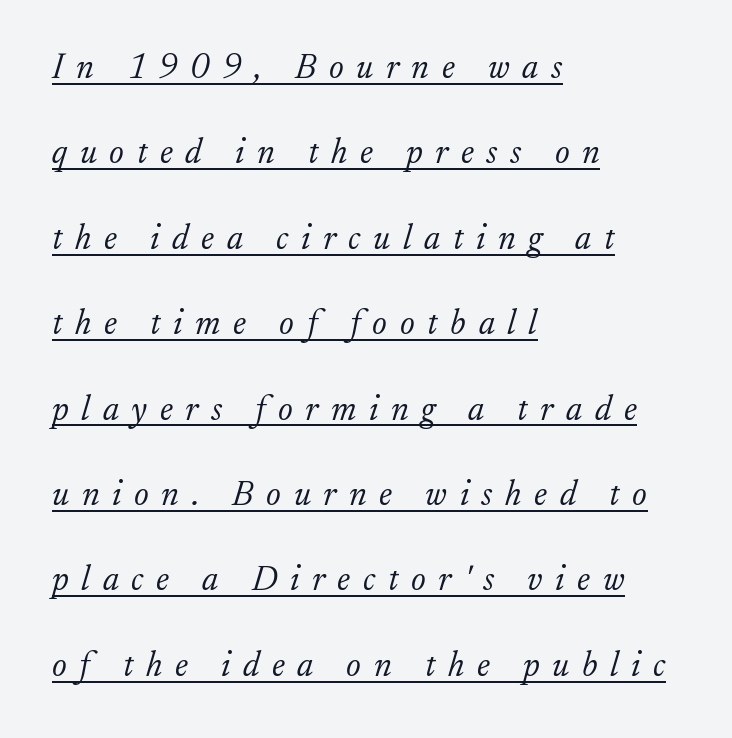
Each letter keeps its own natural width here, so spacing adapts to shape. In terms of leading, this rendering errs on the spacious side. This rendering uses left alignment, leaving the right contour irregular. Is the stroke heavy? The answer is a plain regular-or-lighter. Compared with typical body copy, the letter spacing here is much looser. If you drew a line through each stem, it would be angled.
